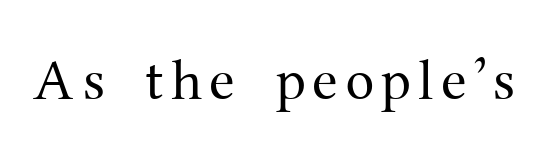
The image shows 58 px regular-weight serif type, upright; set not underlined; medium stroke contrast and a medium x-height.
